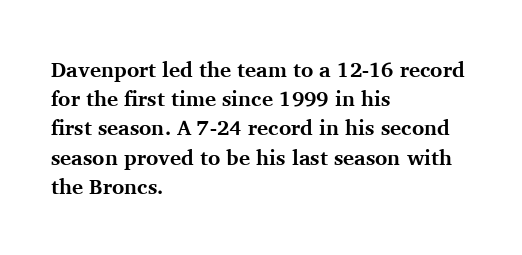
When letters stand straight like this, we call the style roman or upright. Line starts are locked; line ends wander. Quick note: underline off. Words appear dense and cohesive because spacing is normal. A normal amount of white space separates one row of letters from the next.
